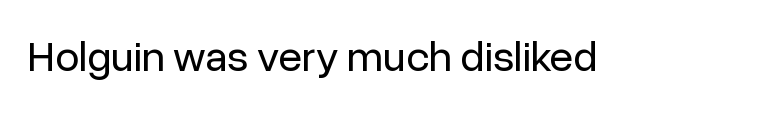
The image shows 43 px regular-weight sans-serif type, upright; set normal letter spacing, not underlined; low stroke contrast and a medium x-height.
